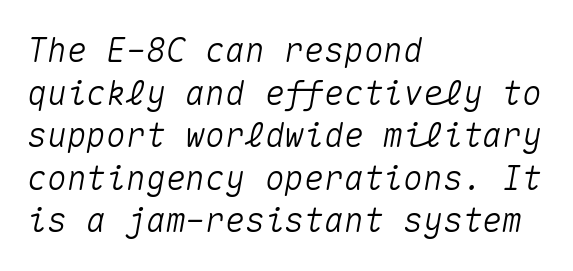
The lines are quadded left. Observe the lean: these are italic letterforms. This sample keeps an unexceptional amount of space between lines. A typesetter would call this monospace, since all characters share one set width. Short note: letters normally spaced.
